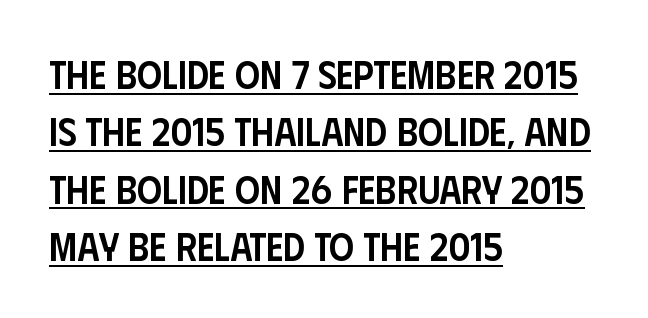
Q: Is the text bold? A: Semi-bold.
Q: Is the text italic (slanted)? A: No, it is upright.
Q: Is the typeface a serif or a sans-serif typeface? A: Sans-serif.
Q: Is the text underlined? A: Yes.
Q: How is the paragraph aligned? A: Left-aligned.
Q: Is the spacing between letters normal or unusually wide? A: Normal.
Q: Is the spacing between lines tight, normal or loose? A: Normal.
Q: Width (condensed, normal, or wide)? A: Condensed.
Q: Stroke contrast? A: Low.
Q: x-height? A: Large.
Q: Monospaced? A: No.
